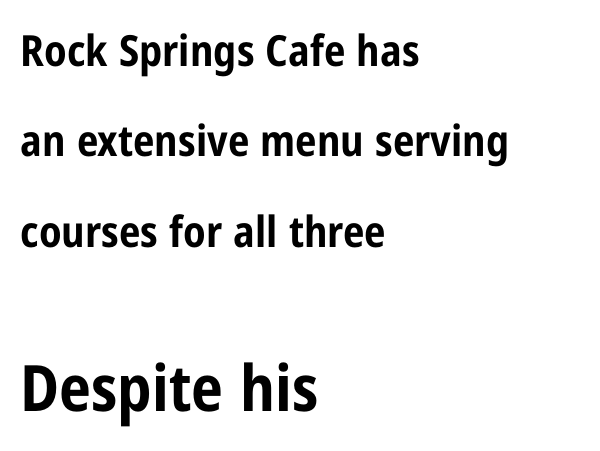
No italicization has been applied; the sample stays upright. You could fit nearly another row in the gap between these rows. Examine the stroke ends and you'll find no serifs. Tracking value appears to be zero — textbook default spacing. These lines are set flush left with a ragged right edge.
